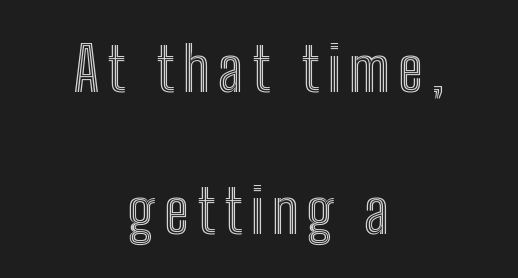
The image shows 61 px condensed type, upright; set centered, loose line spacing (2.32x), not underlined; a medium x-height.
